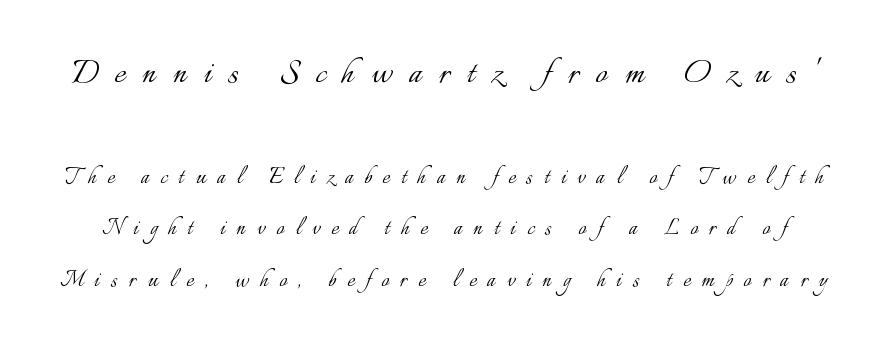
Is this a fixed-width face? No — the glyphs have proportional, varying widths. Widely set lines give the paragraph a tall, airy silhouette. These two chunks differ in scale, with the top chunk taking the larger measure. The weight tops out at a normal text grade. The foot of each line stays bare and open.
